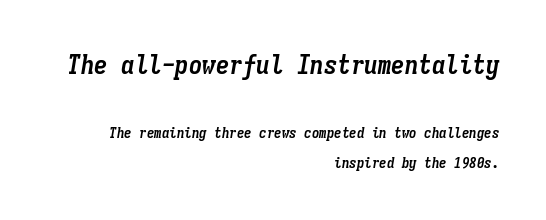
The image shows 27 px bold type, italic (leaning right); set right-aligned, loose line spacing (2.0x), normal letter spacing, not underlined; the first (top) block is 1.8x larger.
